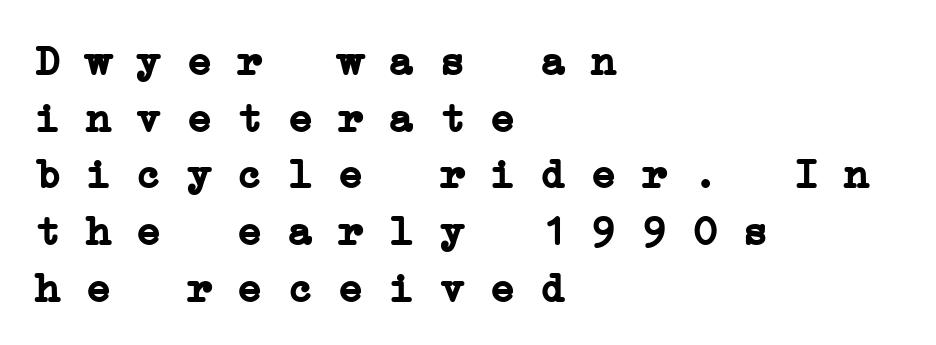
The image shows 42 px semibold, wide serif type, monospaced; set left-aligned, normal line spacing (1.35x), normal letter spacing, not underlined; low stroke contrast and a medium x-height.
